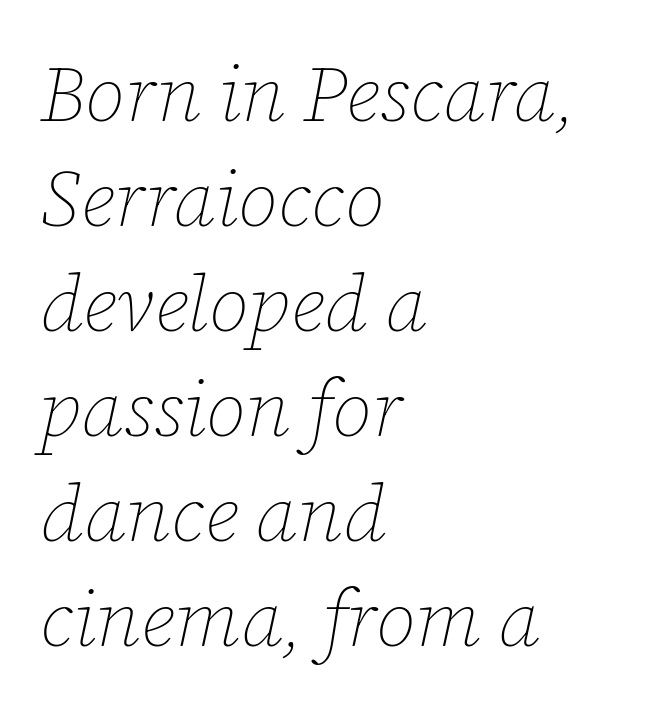
{"italic": "yes", "lean": "right", "slant_degrees": 12, "bold": "no", "weight": "thin", "width": "normal", "stroke_contrast": "low", "x_height": "medium", "monospaced": "no", "underline": "no", "align": "left", "line_spacing": "normal", "line_spacing_ratio": 1.33, "letter_spacing": "normal", "letter_spacing_em": 0.0, "glyph_px": 79}
